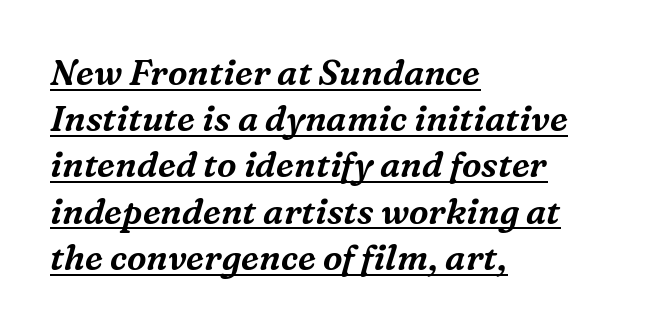
The image shows 35 px serif type, italic (leaning right); set left-aligned, normal line spacing (1.32x), normal letter spacing, underlined; medium stroke contrast and a medium x-height.
